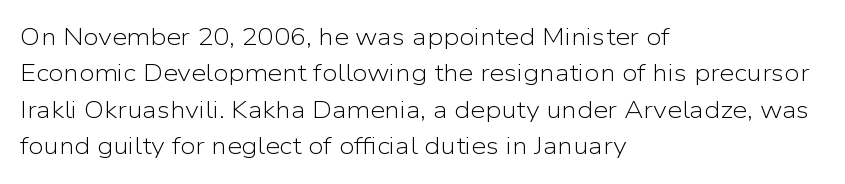
Q: Is the text bold? A: No.
Q: Is the text italic (slanted)? A: No, it is upright.
Q: Is the text underlined? A: No.
Q: How is the paragraph aligned? A: Left-aligned.
Q: Is the spacing between letters normal or unusually wide? A: Normal.
Q: Is the spacing between lines tight, normal or loose? A: Normal.
